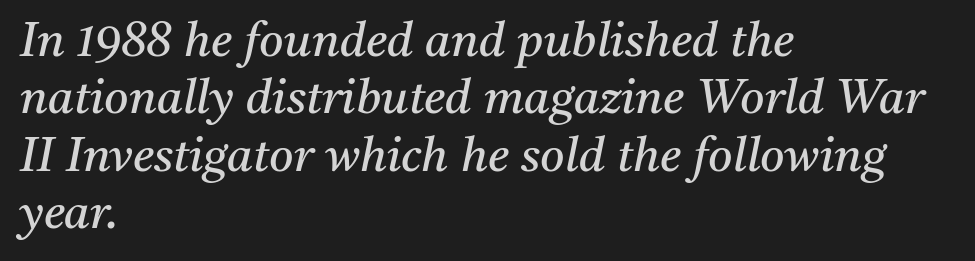
The image shows 47 px regular-weight serif type, italic (leaning right); set left-aligned, line spacing 1.22x, normal letter spacing, not underlined; medium stroke contrast and a medium x-height.
